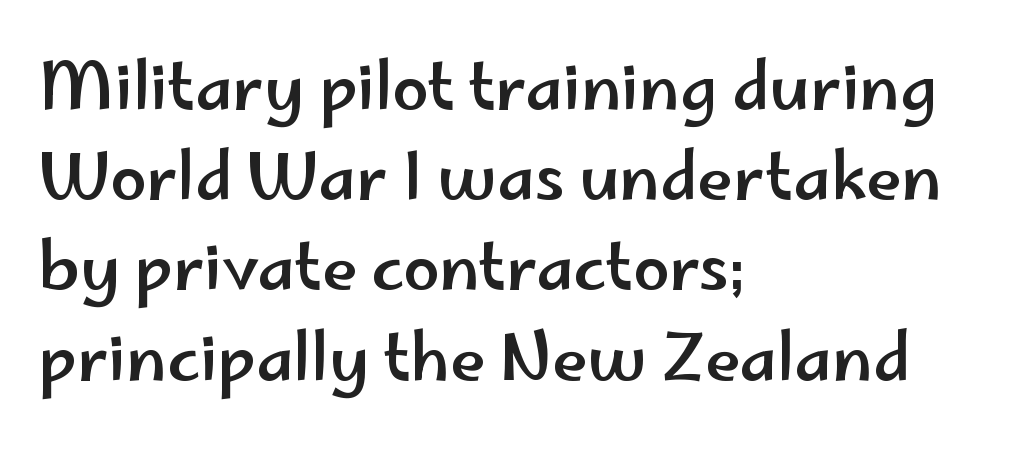
Q: Is the text italic (slanted)? A: No, it is upright.
Q: Is the typeface a serif or a sans-serif typeface? A: Sans-serif.
Q: Is the text underlined? A: No.
Q: How is the paragraph aligned? A: Left-aligned.
Q: Is the spacing between letters normal or unusually wide? A: Normal.
Q: Is the spacing between lines tight, normal or loose? A: Normal.
Q: Width (condensed, normal, or wide)? A: Wide.
Q: Stroke contrast? A: Low.
Q: x-height? A: Small.
Q: Monospaced? A: No.
